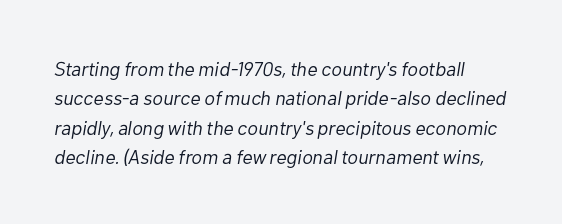
Q: Is the text bold? A: No.
Q: Is the text italic (slanted)? A: Yes, it leans right by about 10 degrees.
Q: Is the text underlined? A: No.
Q: Is the spacing between letters normal or unusually wide? A: Normal.
Q: Is the spacing between lines tight, normal or loose? A: Normal.
